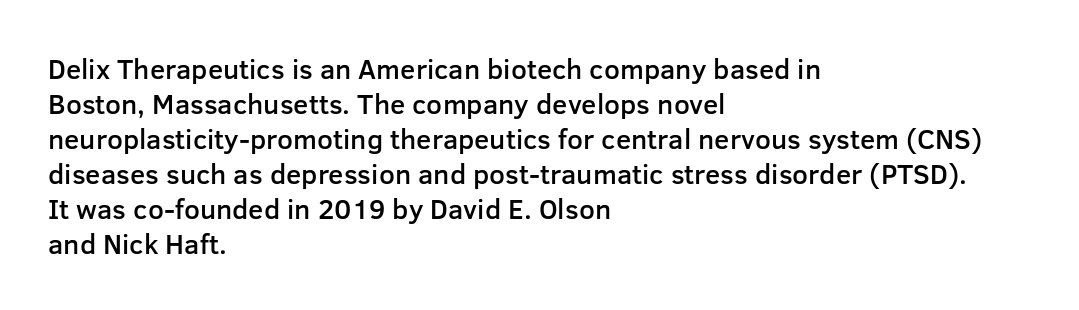
{"serif": "no", "italic": "no", "bold": "semi", "weight": "semibold", "width": "normal", "stroke_contrast": "low", "x_height": "medium", "monospaced": "no", "underline": "no", "align": "left", "line_spacing": "normal", "line_spacing_ratio": 1.25, "letter_spacing": "normal", "letter_spacing_em": 0.0, "glyph_px": 28}
